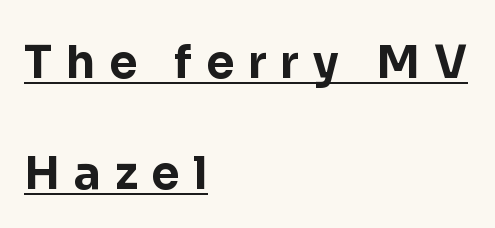
Q: Is the text bold? A: Yes.
Q: Is the text italic (slanted)? A: No, it is upright.
Q: Is the typeface a serif or a sans-serif typeface? A: Sans-serif.
Q: Is the text underlined? A: Yes.
Q: How is the paragraph aligned? A: Left-aligned.
Q: Is the spacing between letters normal or unusually wide? A: Unusually wide.
Q: Is the spacing between lines tight, normal or loose? A: Loose.
Q: Width (condensed, normal, or wide)? A: Normal.
Q: Stroke contrast? A: Low.
Q: x-height? A: Medium.
Q: Monospaced? A: No.
